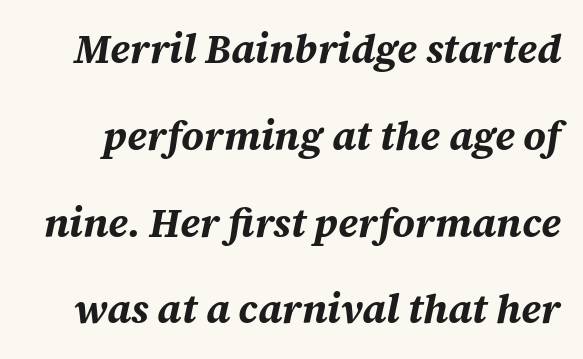
How heavy is the stroke? Heavy — this is a bold. You could not count columns in this text — the font is proportionally spaced. One glance says open: line gaps are wider than usual. Italic? Definitely — the glyphs are oblique. Nobody touched the tracking dial on this one.
